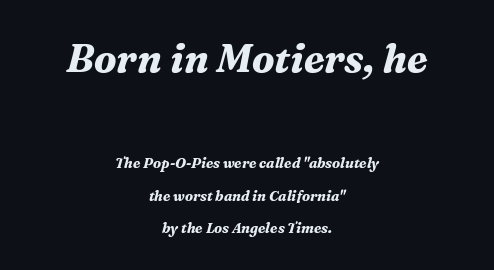
{"serif": "yes", "italic": "yes", "lean": "right", "slant_degrees": 16, "bold": "yes", "weight": "bold", "width": "normal", "stroke_contrast": "medium", "x_height": "medium", "monospaced": "no", "underline": "no", "align": "center", "line_spacing": "loose", "line_spacing_ratio": 2.31, "letter_spacing": "normal", "letter_spacing_em": 0.0, "larger_block": "first", "size_ratio": 2.79, "glyph_px": 39}
